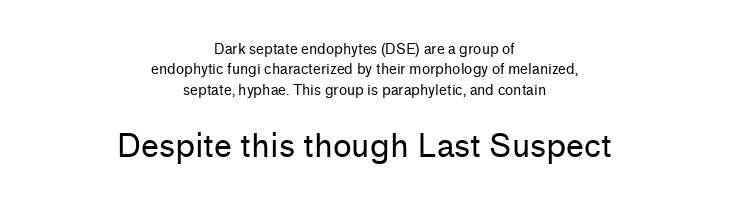
{"serif": "no", "italic": "no", "bold": "no", "weight": "regular", "width": "normal", "stroke_contrast": "low", "x_height": "medium", "monospaced": "no", "underline": "no", "align": "center", "line_spacing": "normal", "line_spacing_ratio": 1.45, "letter_spacing": "normal", "letter_spacing_em": 0.0, "larger_block": "second", "size_ratio": 2.29, "glyph_px": 32}
